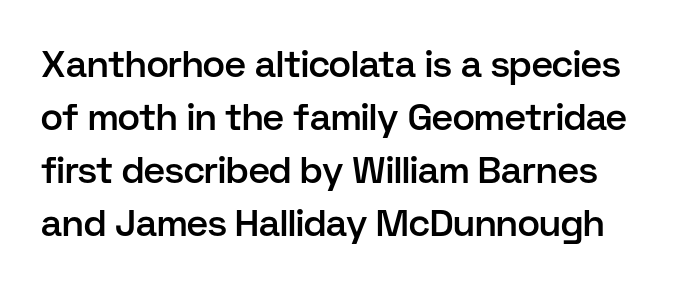
Stems and bowls a touch heavier than normal — semibold. Every stem runs plumb, perpendicular to the baseline. The type is set solid horizontally, with unmodified tracking. One glance says typical: line gaps are just what's usual. Just letters on the line, the space beneath them empty. This is sans-serif lettering, the kind often seen on screens and signage.
